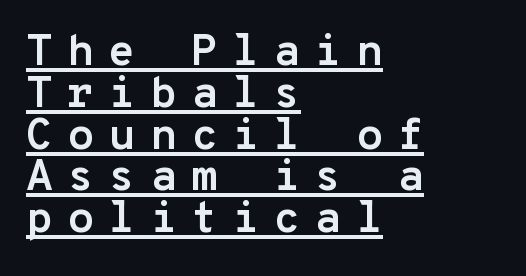
{"serif": "no", "italic": "no", "bold": "yes", "weight": "semibold", "width": "normal", "stroke_contrast": "low", "x_height": "medium", "monospaced": "yes", "underline": "yes", "align": "left", "line_spacing": "tight", "line_spacing_ratio": 0.95, "letter_spacing": "wide", "letter_spacing_em": 0.32, "glyph_px": 44}
